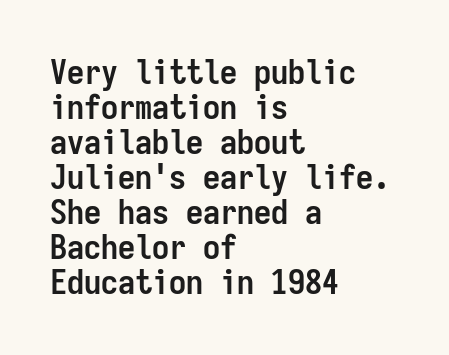
Q: Is the text bold? A: Yes.
Q: Is the text italic (slanted)? A: No, it is upright.
Q: Is the typeface a serif or a sans-serif typeface? A: Sans-serif.
Q: Is the text underlined? A: No.
Q: How is the paragraph aligned? A: Left-aligned.
Q: Is the spacing between letters normal or unusually wide? A: Normal.
Q: Is the spacing between lines tight, normal or loose? A: Tight.
Q: Width (condensed, normal, or wide)? A: Condensed.
Q: Stroke contrast? A: Low.
Q: x-height? A: Medium.
Q: Monospaced? A: Yes.
